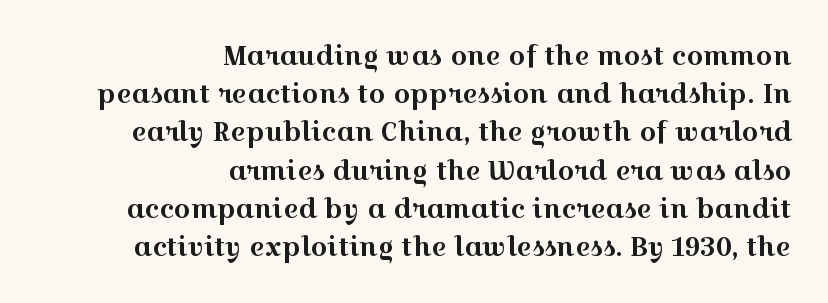
The image shows 26 px text type, upright; set right-aligned, normal line spacing (1.47x), normal letter spacing, not underlined.
